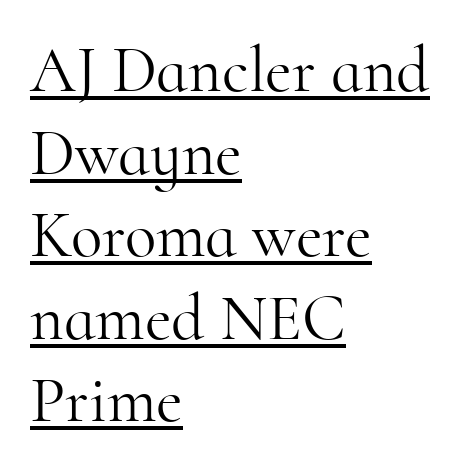
{"serif": "yes", "italic": "no", "bold": "no", "weight": "light", "width": "normal", "stroke_contrast": "high", "x_height": "small", "monospaced": "no", "underline": "yes", "align": "left", "line_spacing": "normal", "line_spacing_ratio": 1.27, "letter_spacing": "normal", "letter_spacing_em": 0.0, "glyph_px": 65}
